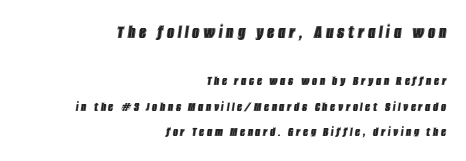
{"italic": "yes", "lean": "right", "slant_degrees": 8, "underline": "no", "align": "right", "line_spacing_ratio": 1.81, "larger_block": "first", "size_ratio": 1.43, "glyph_px": 20}
